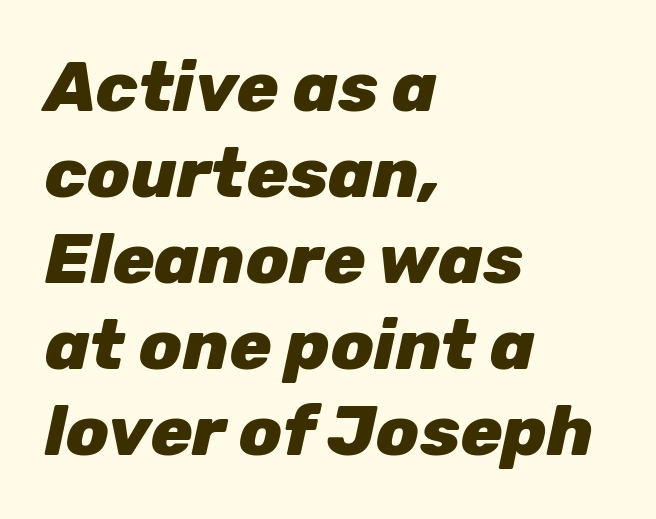
Q: Is the text bold? A: Yes.
Q: Is the text italic (slanted)? A: Yes, it leans right by about 12 degrees.
Q: Is the text underlined? A: No.
Q: How is the paragraph aligned? A: Left-aligned.
Q: Is the spacing between letters normal or unusually wide? A: Normal.
Q: Width (condensed, normal, or wide)? A: Normal.
Q: Stroke contrast? A: Low.
Q: x-height? A: Medium.
Q: Monospaced? A: No.
